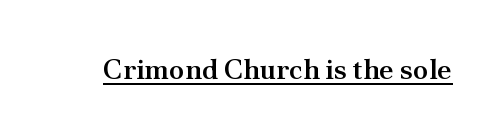
The image shows 28 px semibold serif type, upright; set normal letter spacing, underlined; medium stroke contrast and a small x-height.
